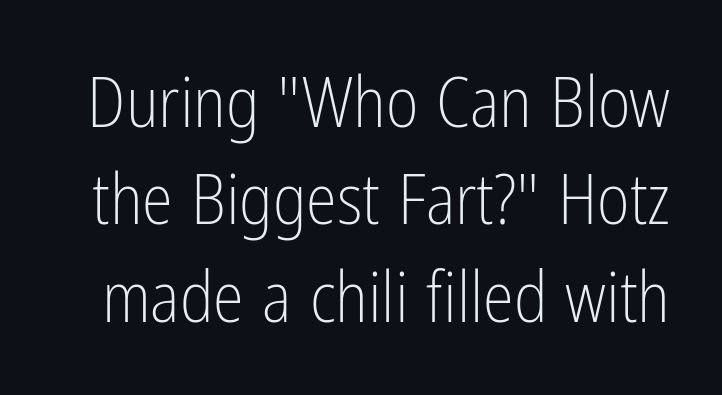
The image shows 70 px light, condensed sans-serif type, upright; set normal line spacing (1.39x), normal letter spacing, not underlined; low stroke contrast and a medium x-height.
